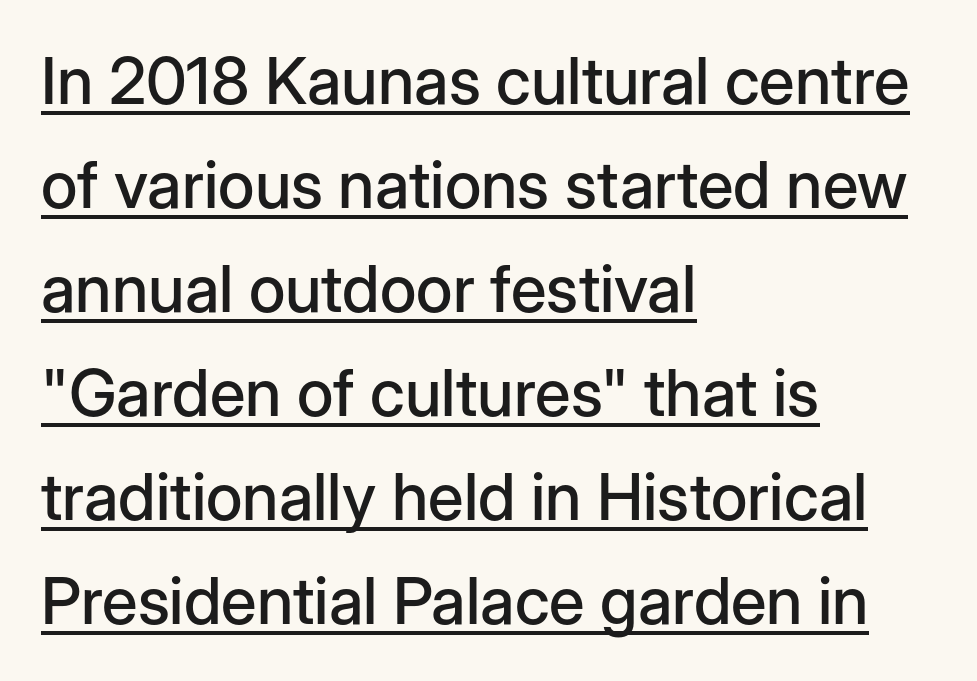
The words here are underlined. Varying glyph widths throughout — classic text-font behaviour. Line beginnings align vertically; line endings do not. Reading down the column, the eye jumps a familiar distance to each next line.
